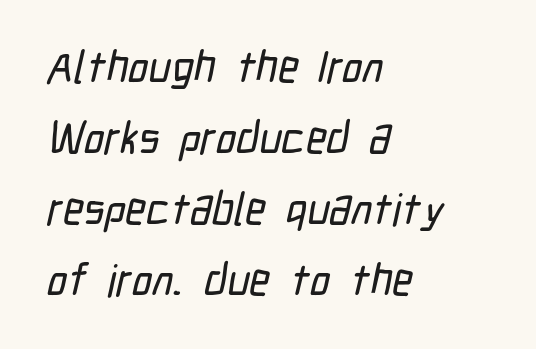
Descenders are the only things crossing below the line. The designer left line spacing at the default. Is the letter spacing exaggerated? No — it looks like the ordinary default. The ragged edge is on the right, which tells us the setting is flush left. This sample has the flowing, uneven cadence of proportional lettering.
